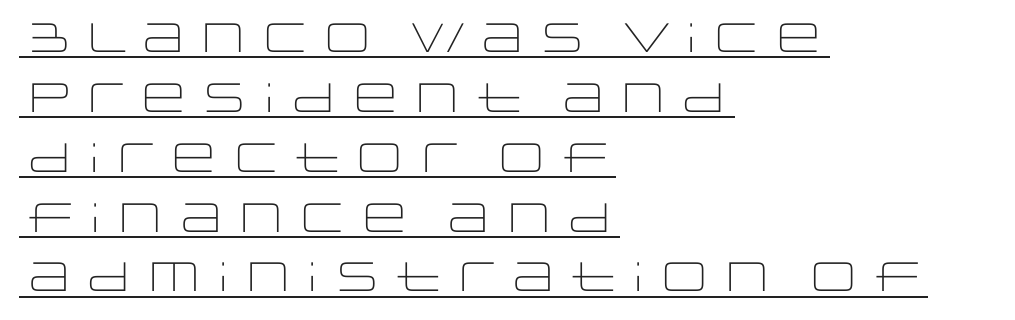
The image shows 41 px light, wide sans-serif type, upright; set left-aligned, normal line spacing (1.46x), normal letter spacing, underlined; low stroke contrast and a large x-height.
